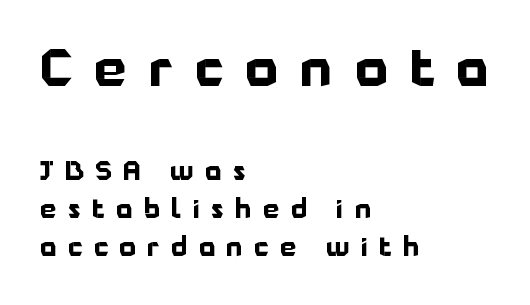
The image shows 51 px bold sans-serif type, upright; set left-aligned, normal line spacing (1.47x), unusually wide letter spacing (+0.44 em), not underlined; the first (top) block is 1.96x larger; low stroke contrast and a medium x-height.
